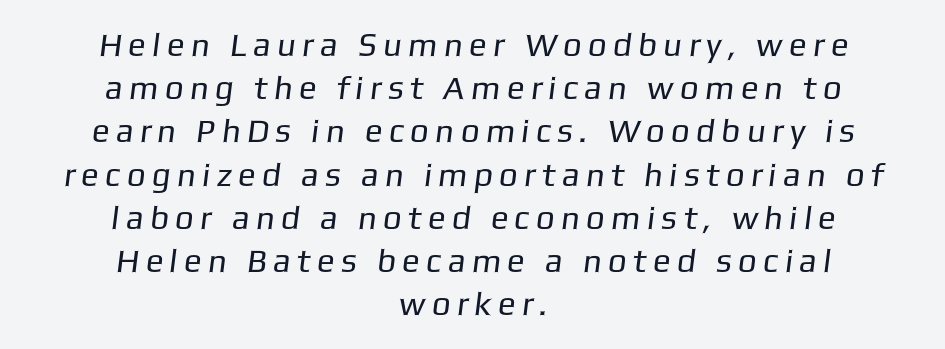
{"serif": "no", "bold": "no", "weight": "regular", "width": "normal", "stroke_contrast": "low", "x_height": "medium", "monospaced": "no", "underline": "no", "align": "center", "line_spacing": "normal", "line_spacing_ratio": 1.31, "glyph_px": 33}
